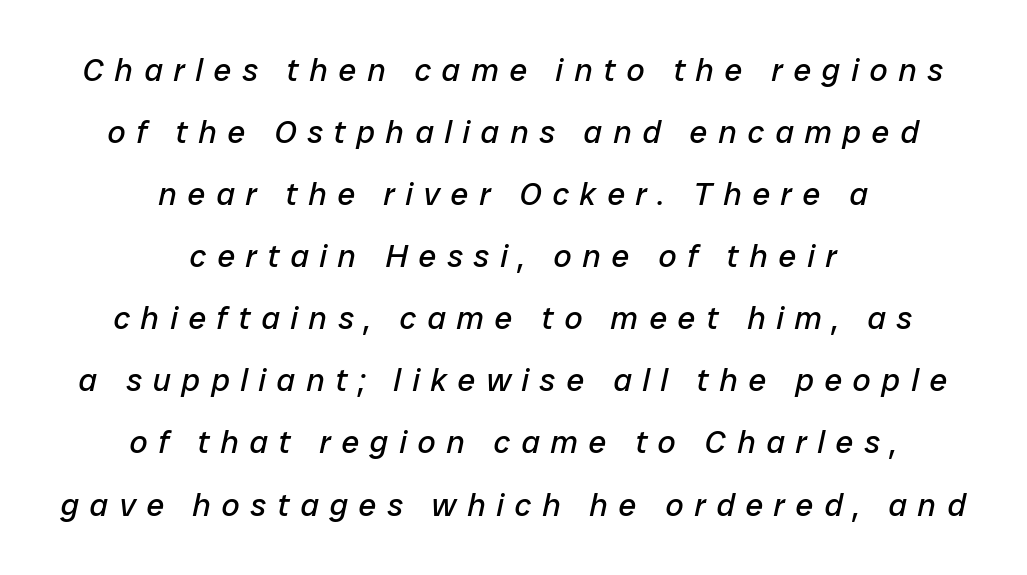
Q: Is the text bold? A: No.
Q: Is the text italic (slanted)? A: Yes, it leans right by about 12 degrees.
Q: Is the text underlined? A: No.
Q: How is the paragraph aligned? A: Centered.
Q: Is the spacing between letters normal or unusually wide? A: Unusually wide.
Q: Is the spacing between lines tight, normal or loose? A: Loose.
Q: Width (condensed, normal, or wide)? A: Normal.
Q: Stroke contrast? A: Low.
Q: x-height? A: Medium.
Q: Monospaced? A: No.
